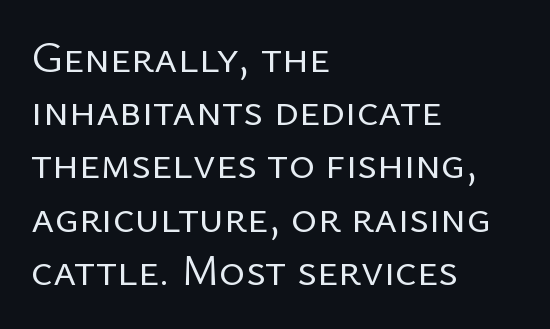
Varying glyph widths throughout — classic text-font behaviour. The typesetting does not lean heavy: it is not bold. To sum up the face: it is a sans, with no serifs. Style check: upright. This rendering features lettering with no underline.
